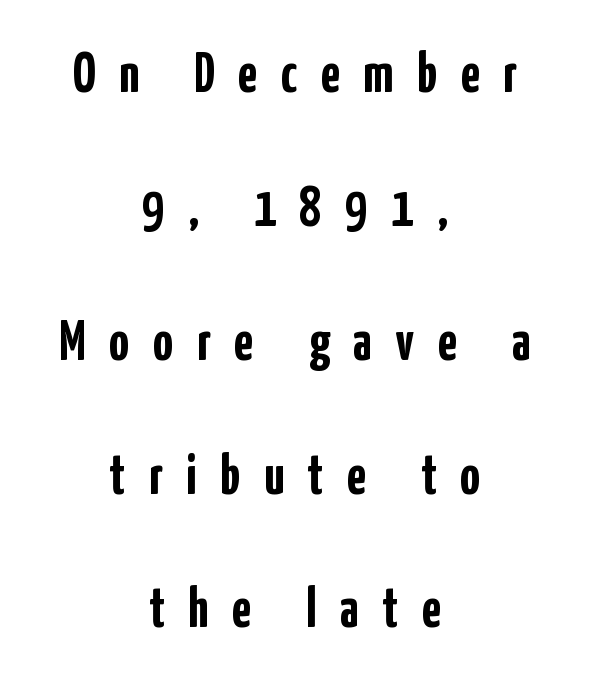
This sample has the flowing, uneven cadence of proportional lettering. Every stem runs plumb, perpendicular to the baseline. Glance below the letters and you will spot only blank space. Observe the absence of serifs on each vertical stroke in this sample. Quick note: interline space is abundant. The paragraph shown floats in the horizontal middle.
